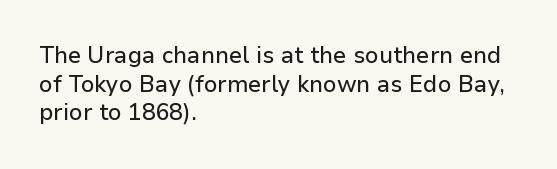
The image shows 23 px text type, upright; set left-aligned, line spacing 1.24x, normal letter spacing, not underlined.
